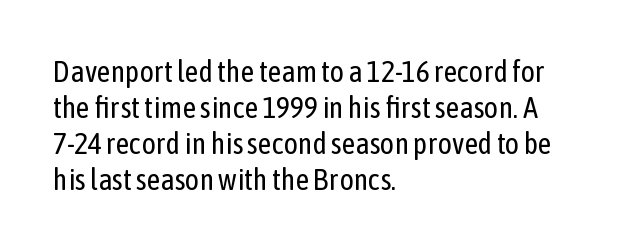
You could call the tracking neutral — neither tight nor loose. No letter is thick-stroked: the sample isn't bold. This sample has the flowing, uneven cadence of proportional lettering. Underline: absent. Every row of glyphs begins at an identical x-position on the left.
